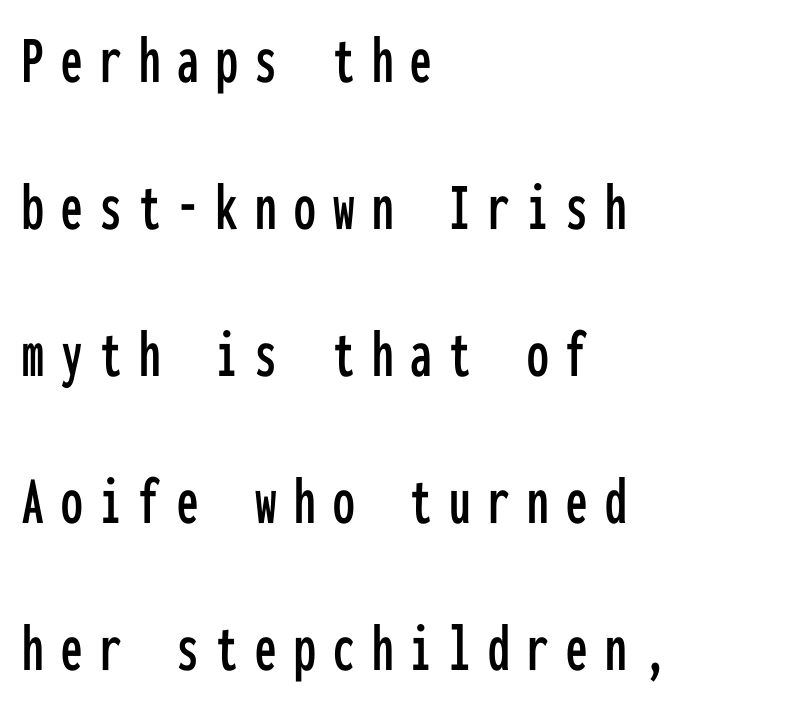
The specimen omits any rule beneath the text block's lines. Regarding leading, the lines here are spaced well apart. Each word looks stretched out because of the extra space between its letters. Ordinary non-slanted type is in use.
